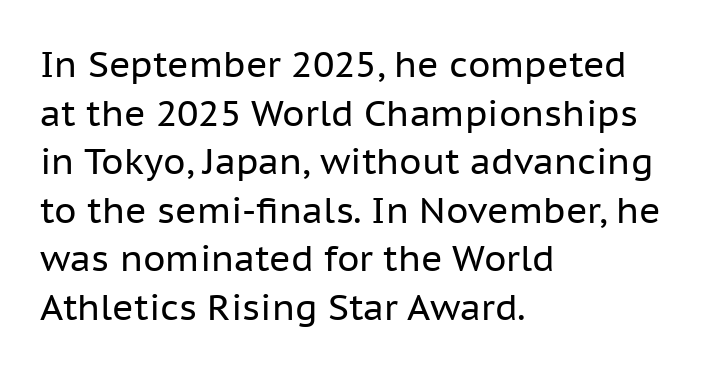
The glyphs in this specimen are sans serif. The face used here is proportionally spaced, like ordinary book or web type. The rag falls on the right side of this text block. Tracking value appears to be zero — textbook default spacing. Every stem runs plumb, perpendicular to the baseline. The line-height multiplier appears to be the usual default.
